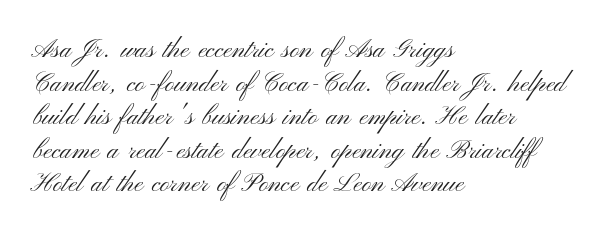
{"bold": "no", "underline": "no", "align": "left", "line_spacing": "normal", "line_spacing_ratio": 1.29, "letter_spacing": "normal", "letter_spacing_em": 0.0, "glyph_px": 26}
